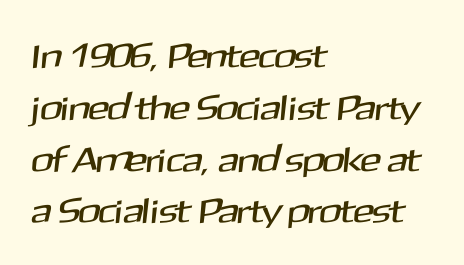
{"serif": "no", "width": "normal", "stroke_contrast": "medium", "x_height": "medium", "monospaced": "no", "underline": "no", "align": "left", "line_spacing": "normal", "line_spacing_ratio": 1.48, "letter_spacing": "normal", "letter_spacing_em": 0.0, "glyph_px": 35}
